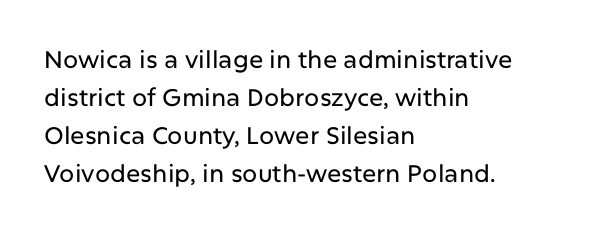
The image shows 24 px text type, upright; set left-aligned, normal line spacing (1.58x), normal letter spacing, not underlined.
